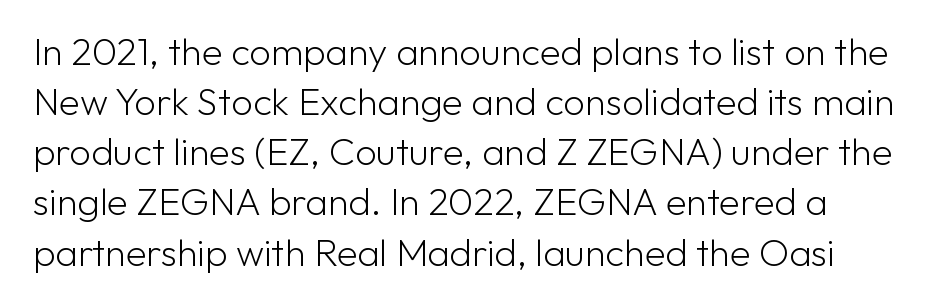
The image shows 38 px light sans-serif type, upright; set normal line spacing (1.32x), normal letter spacing, not underlined; low stroke contrast and a medium x-height.
